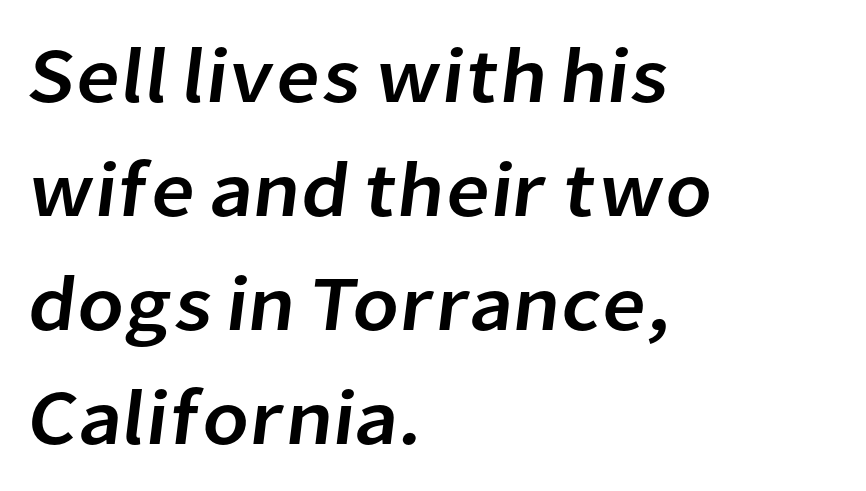
The image shows 78 px sans-serif type; set left-aligned, normal line spacing (1.46x), normal letter spacing, not underlined; low stroke contrast and a medium x-height.
